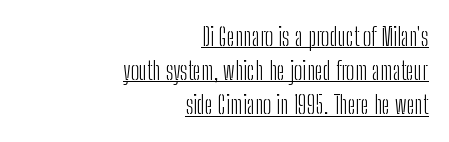
Q: Is the text bold? A: No.
Q: Is the text italic (slanted)? A: No, it is upright.
Q: Is the text underlined? A: Yes.
Q: How is the paragraph aligned? A: Right-aligned.
Q: Is the spacing between letters normal or unusually wide? A: Normal.
Q: Is the spacing between lines tight, normal or loose? A: Normal.
